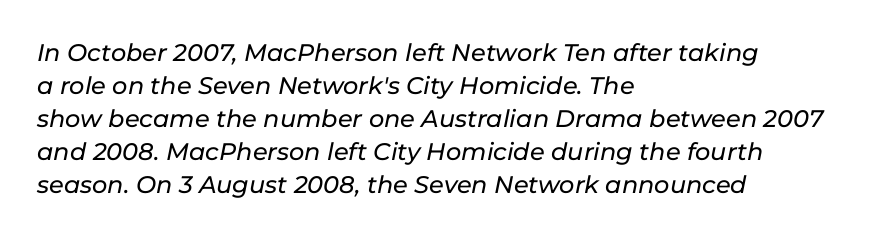
{"italic": "yes", "lean": "right", "slant_degrees": 11, "underline": "no", "align": "left", "line_spacing": "normal", "line_spacing_ratio": 1.38, "letter_spacing": "normal", "letter_spacing_em": 0.0, "glyph_px": 24}
